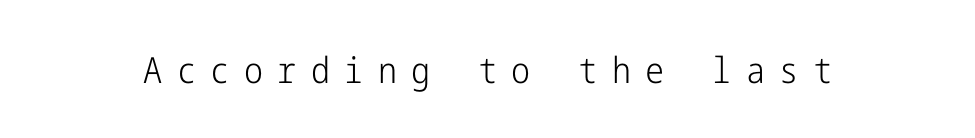
Letterform terminals end flat and unadorned throughout the passage. Unlike italic type, these characters show no tilt at all. Descenders are the only things crossing below the line. The font is comparable to plain body text, perhaps lighter. Observe the wide spacing: letters keep a clear distance from each other.
